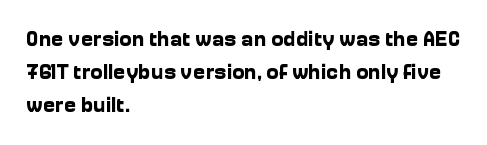
Weight check: bold — yes, fully. This rendering features lettering with no underline. This is the regular roman posture of the typeface. Is there much room between lines? A standard amount, neither cramped nor airy. No extra tracking has been applied to these lines. The rag falls on the right side of this text block.
